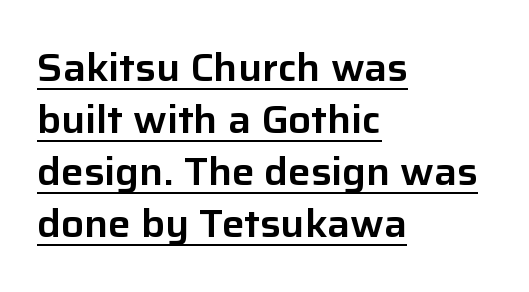
The image shows 38 px sans-serif type, upright; set left-aligned, normal line spacing (1.37x), normal letter spacing, underlined; low stroke contrast and a medium x-height.
